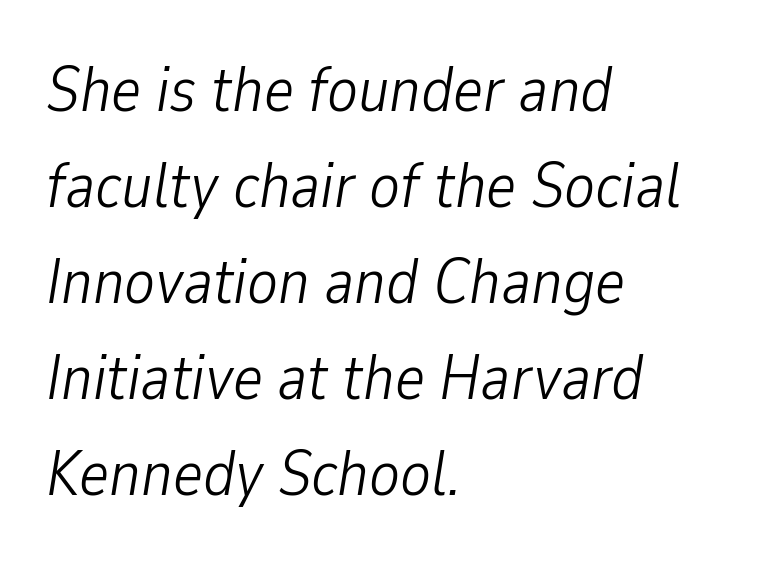
This rendering features lettering with no underline. Horizontally, the lines are justified to the leading edge only. Weight class: somewhere from thin through regular. The lettering tilts uniformly, giving the passage an italic look. What stands out about the letter spacing? Nothing — it is the standard amount. The face used here is proportionally spaced, like ordinary book or web type.
